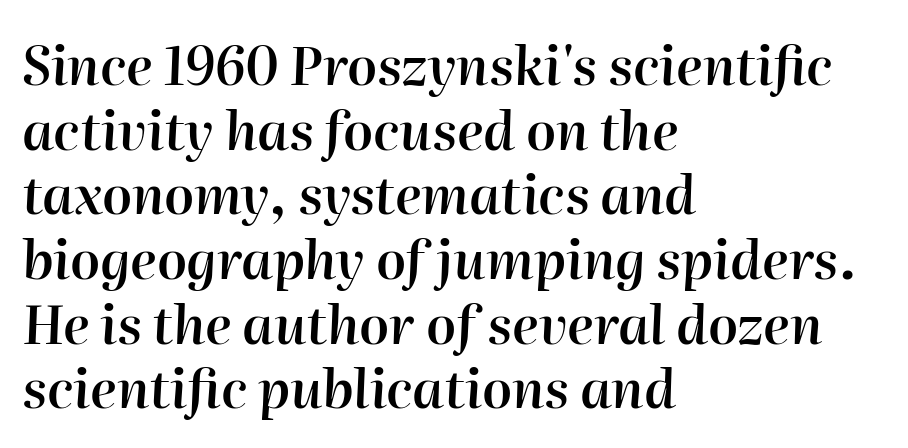
The image shows 53 px semibold type, italic (leaning right); set left-aligned, line spacing 1.22x, normal letter spacing, not underlined; high stroke contrast and a medium x-height.
